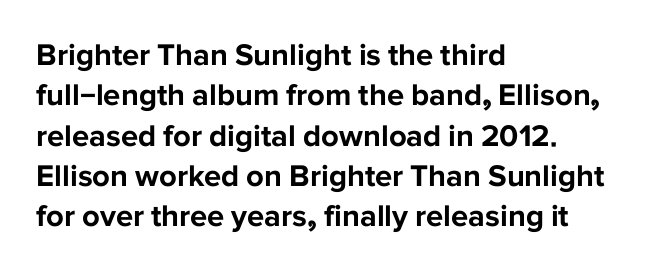
Stroke thickness is high; the sample reads as a true bold. Here the designer chose a conventional face with non-uniform glyph widths. Each line starts at the same left margin while the right side varies. The typeface chosen for these lines omits serifs. Normally led — the rows are evenly, conventionally spaced. Ascenders rise straight up at ninety degrees.
